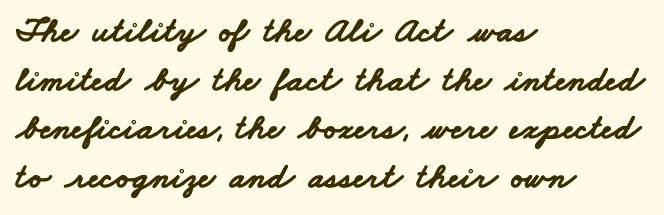
{"serif": "no", "bold": "yes", "weight": "bold", "width": "wide", "stroke_contrast": "low", "x_height": "small", "monospaced": "no", "underline": "no", "align": "left", "line_spacing": "normal", "line_spacing_ratio": 1.35, "letter_spacing": "normal", "letter_spacing_em": 0.0, "glyph_px": 36}
